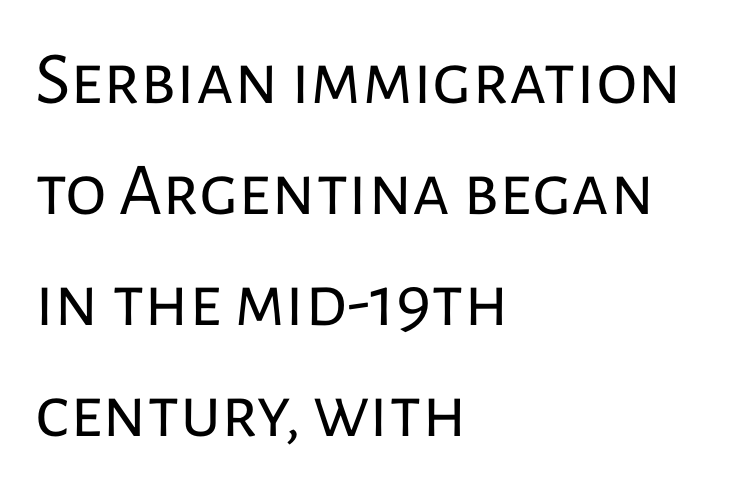
This is not heavy type; no bold has been used. Ascenders rise straight up at ninety degrees. A bare baseline throughout the passage. Spacing verdict: proportional, widths tailored to each character.
